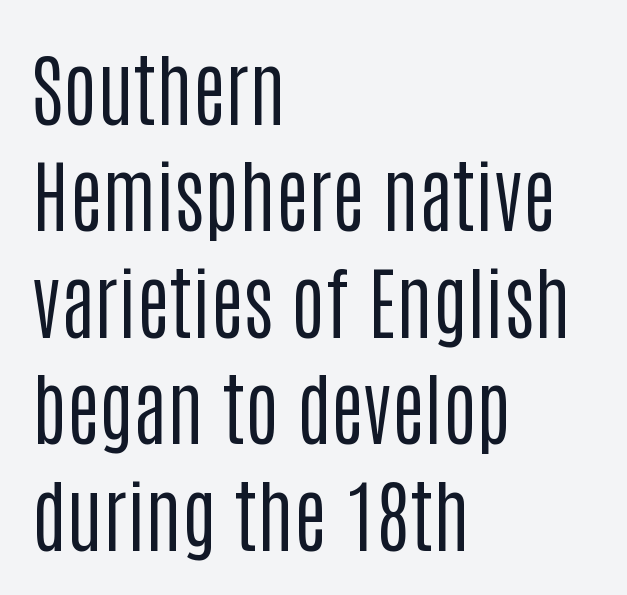
The image shows 80 px regular-weight, condensed sans-serif type, upright; set left-aligned, normal line spacing (1.33x), normal letter spacing, not underlined; low stroke contrast and a large x-height.
